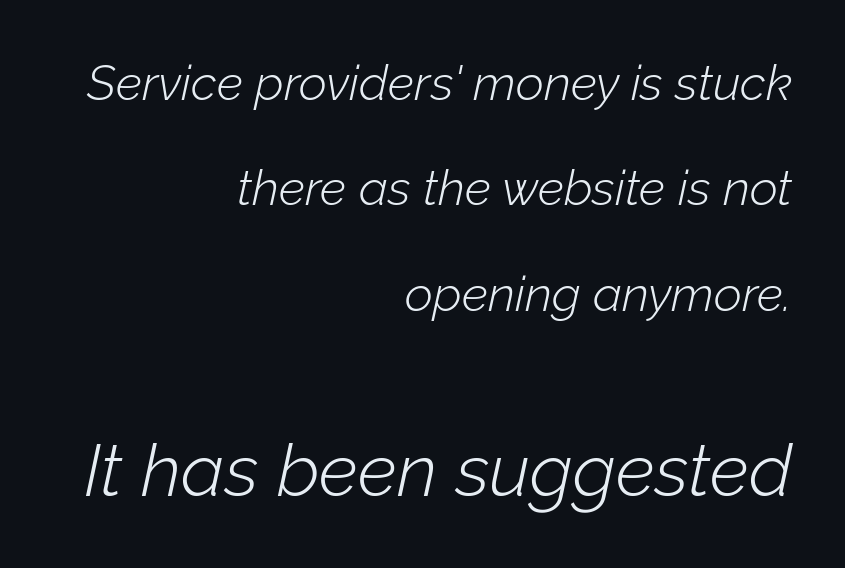
The image shows 73 px light type, italic (leaning right); set right-aligned, loose line spacing (2.15x), normal letter spacing, not underlined; the second (bottom) block is 1.49x larger; low stroke contrast and a medium x-height.
